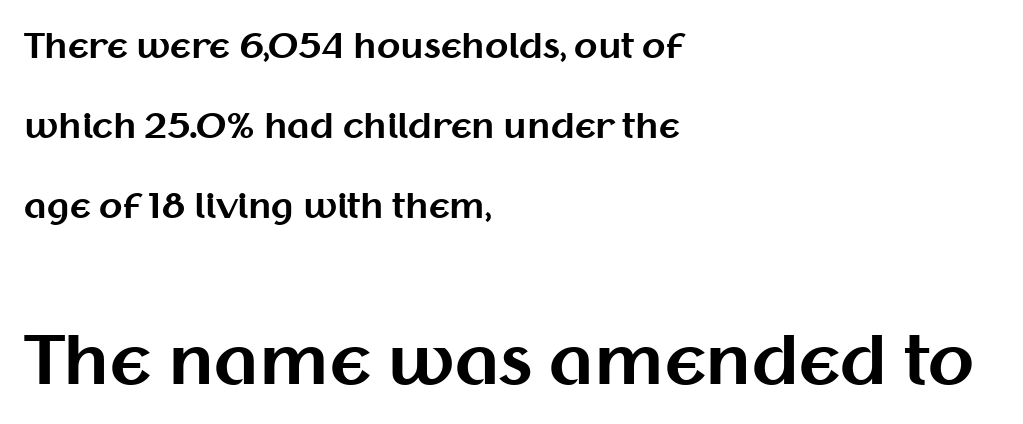
The lines are quadded left. Look at the stroke-to-counter ratio: heavy, a bold. Nope, not italic — everything's standing straight. A typesetter would call this proportional, since set widths differ per character. Which of the two is more prominent by size? The second, at the bottom. Quick note: underline off.
